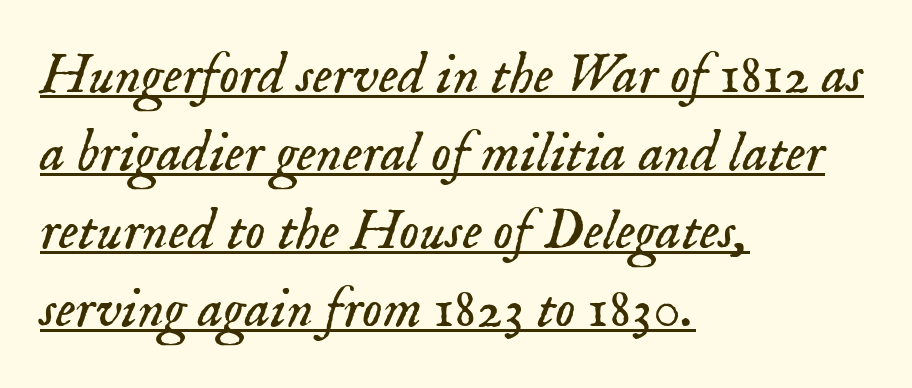
The image shows 57 px light serif type, italic (leaning right); set left-aligned, normal line spacing (1.37x), normal letter spacing, underlined; low stroke contrast and a small x-height.
